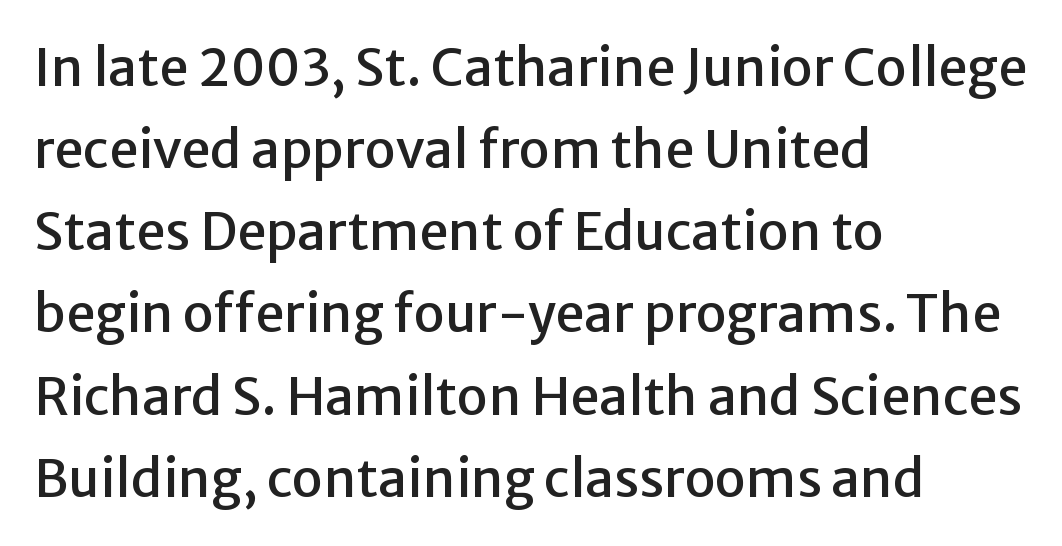
The font family rendered here belongs to the sans-serif group. Looks like regular typesetting: each glyph gets only the width it needs. The typesetter chose a ragged-right arrangement here. Leading matches the norm, producing a regular column. How are the letters spaced? Ordinarily, with no added tracking. Ascenders rise straight up at ninety degrees.
